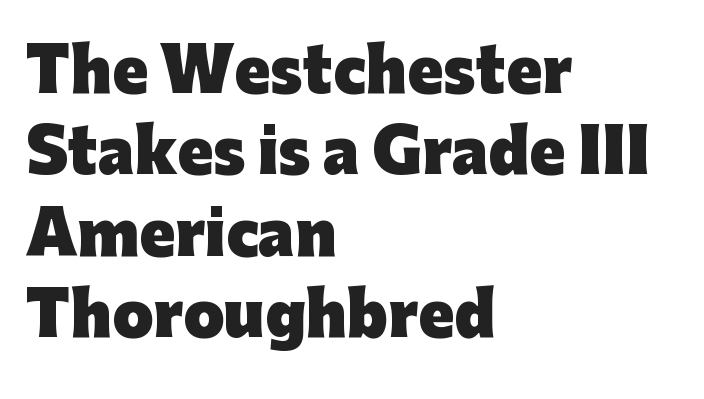
The image shows 59 px heavy sans-serif type, upright; set left-aligned, normal line spacing (1.38x), normal letter spacing, not underlined; low stroke contrast and a medium x-height.
